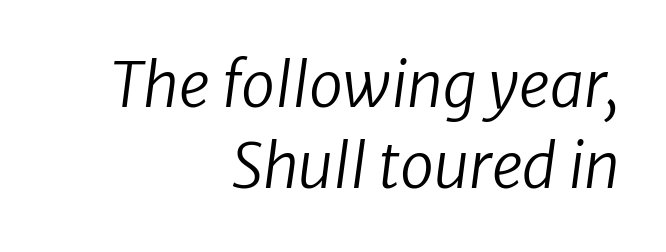
The image shows 61 px regular-weight sans-serif type; set right-aligned, normal line spacing (1.33x), normal letter spacing, not underlined; low stroke contrast and a medium x-height.
